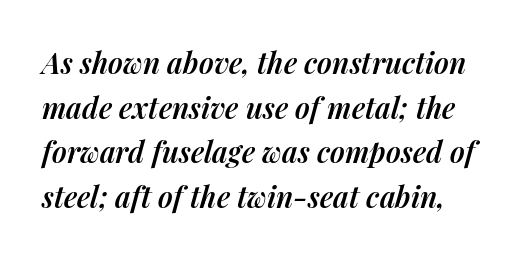
{"italic": "yes", "lean": "right", "slant_degrees": 14, "bold": "semi", "weight": "semibold", "width": "normal", "stroke_contrast": "medium", "x_height": "medium", "monospaced": "no", "underline": "no", "line_spacing": "normal", "line_spacing_ratio": 1.54, "letter_spacing": "normal", "letter_spacing_em": 0.0, "glyph_px": 29}
